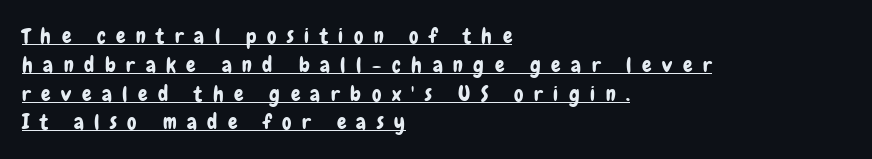
The typesetter chose a ragged-right arrangement here. Do the letters lean? They stand straight. Compared with undecorated copy, this sample adds a rule below the words. Loose tracking; the words dissolve into strings of separated letters. Vertical spacing — default.
